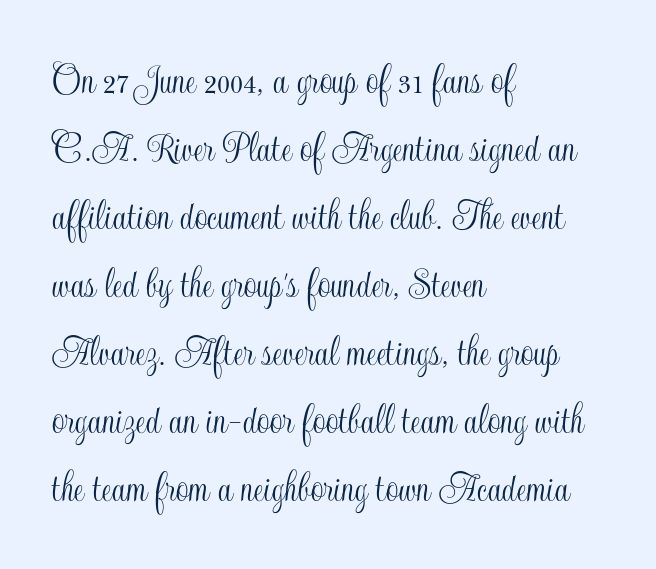
The image shows 45 px condensed type; set left-aligned, normal line spacing (1.51x), normal letter spacing, not underlined; a small x-height.
